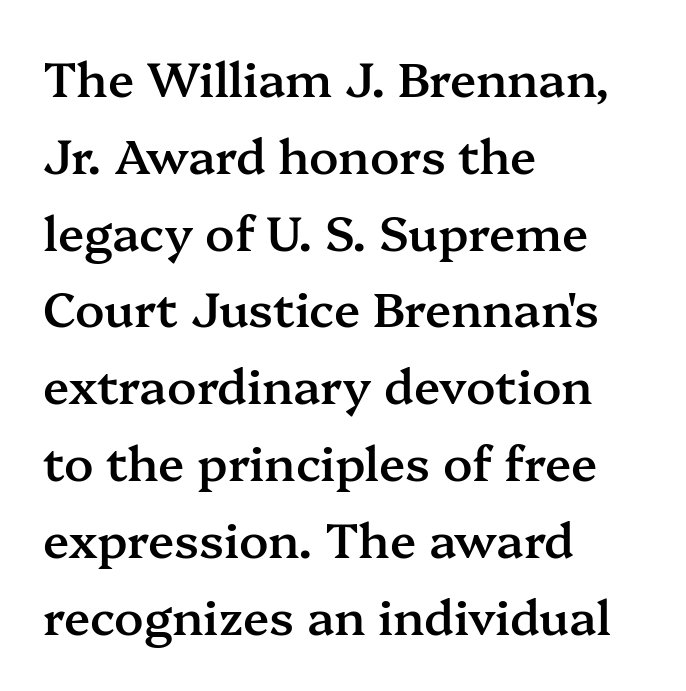
{"serif": "yes", "italic": "no", "bold": "semi", "weight": "semibold", "width": "normal", "stroke_contrast": "medium", "x_height": "medium", "monospaced": "no", "underline": "no", "align": "left", "line_spacing": "normal", "line_spacing_ratio": 1.6, "letter_spacing": "normal", "letter_spacing_em": 0.0, "glyph_px": 48}
